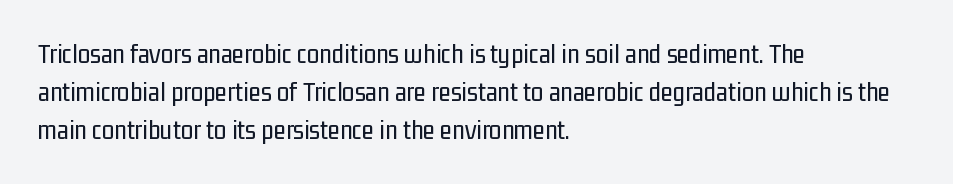
{"serif": "no", "italic": "no", "bold": "no", "weight": "regular", "width": "condensed", "stroke_contrast": "low", "x_height": "medium", "monospaced": "no", "underline": "no", "align": "left", "line_spacing": "normal", "line_spacing_ratio": 1.36, "letter_spacing": "normal", "letter_spacing_em": 0.0, "glyph_px": 28}
